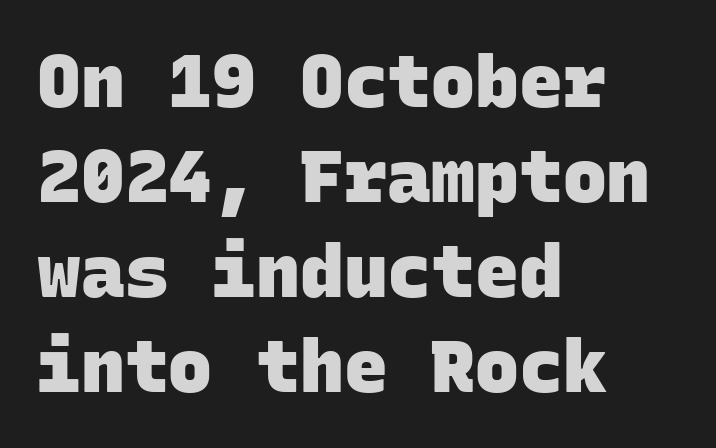
{"serif": "no", "bold": "yes", "weight": "heavy", "width": "normal", "stroke_contrast": "low", "x_height": "large", "monospaced": "yes", "underline": "no", "align": "left", "line_spacing": "normal", "line_spacing_ratio": 1.3, "letter_spacing": "normal", "letter_spacing_em": 0.0, "glyph_px": 73}
